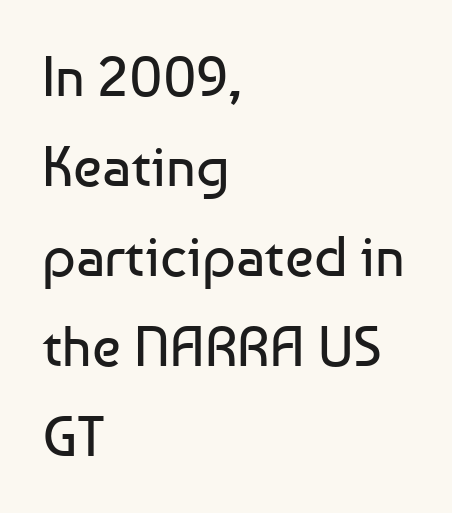
{"serif": "no", "italic": "no", "bold": "no", "weight": "regular", "width": "normal", "stroke_contrast": "low", "x_height": "medium", "monospaced": "no", "underline": "no", "align": "left", "line_spacing": "normal", "line_spacing_ratio": 1.58, "letter_spacing": "normal", "letter_spacing_em": 0.0, "glyph_px": 57}
